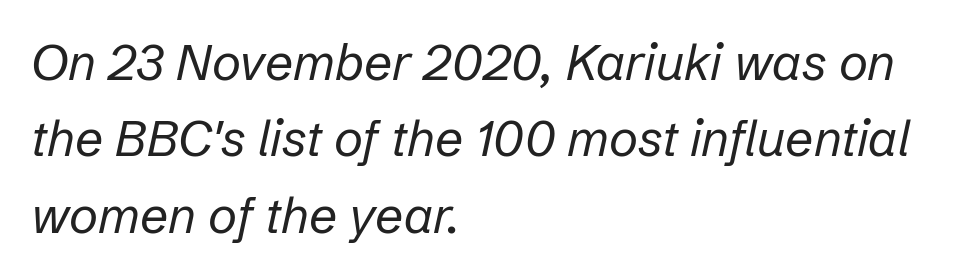
Q: Is the text bold? A: No.
Q: Is the text italic (slanted)? A: Yes, it leans right by about 12 degrees.
Q: Is the text underlined? A: No.
Q: How is the paragraph aligned? A: Left-aligned.
Q: Is the spacing between letters normal or unusually wide? A: Normal.
Q: Is the spacing between lines tight, normal or loose? A: Normal.
Q: Width (condensed, normal, or wide)? A: Normal.
Q: Stroke contrast? A: Low.
Q: x-height? A: Medium.
Q: Monospaced? A: No.
